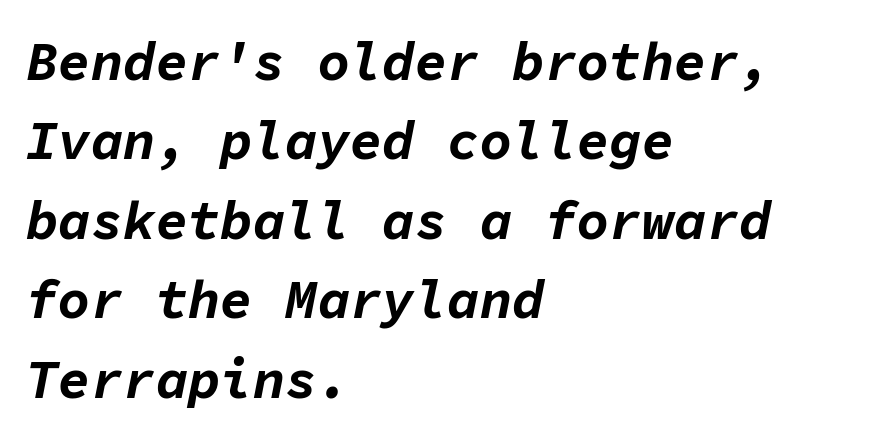
Quick note: underline off. Left-aligned paragraph, ragged on the right. Strong, thick strokes mark this as bold type. Is this a fixed-width face? Yes — each glyph sits in an identical cell. In terms of leading, this rendering sits right in the middle. Nothing unusual about the tracking: characters are spaced as the font intends.
